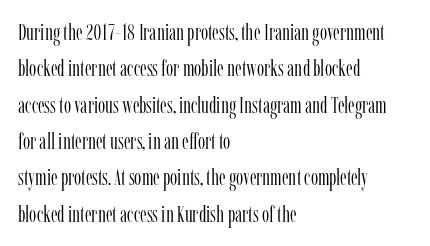
{"italic": "no", "bold": "no", "underline": "no", "align": "left", "line_spacing": "normal", "line_spacing_ratio": 1.58, "letter_spacing": "normal", "letter_spacing_em": 0.0, "glyph_px": 23}
